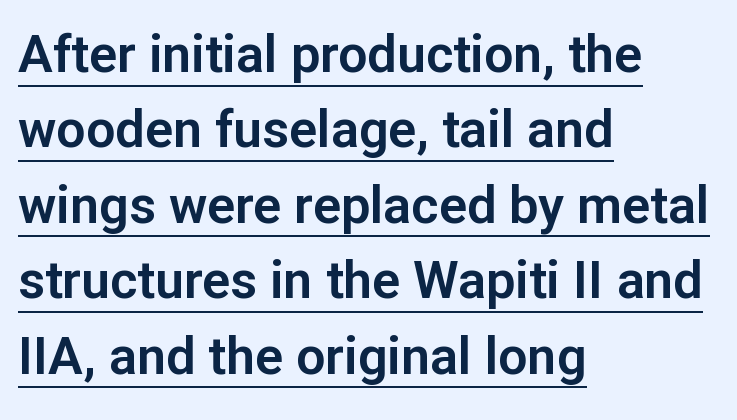
A typesetter would call this proportional, since set widths differ per character. Look at the tracking — it's just the regular setting, nothing added. Look at the bottom of the vertical strokes: they stop flat, with no serifs. Characters remain perfectly vertical along every line.
